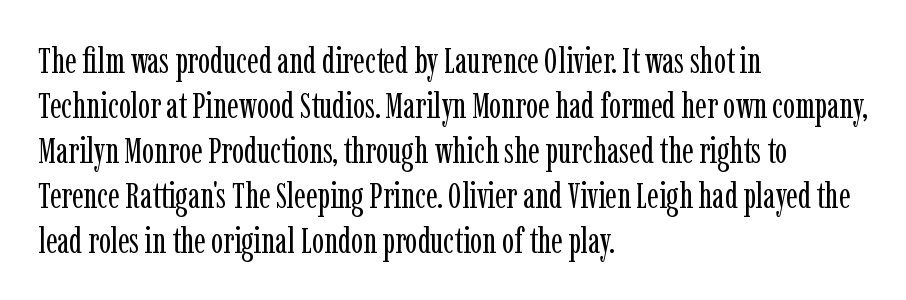
The lines in this sample share a left origin and differ only in where they stop. Unlike a clean sans, this face finishes its strokes with serifs. Designer's note — italics off, roman on. Do the characters align in a grid? No, the font is proportional.
